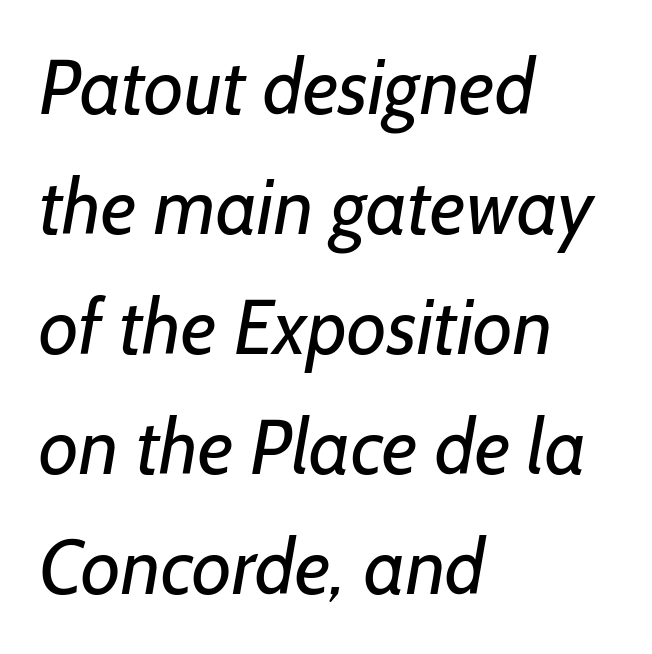
Each row of text sits above clean, open space. Quick note: interline space is typical. Letter spacing: default. Which margin do the lines hug? The left one — the right edge is uneven. The typesetting does not lean heavy: it is not bold.
